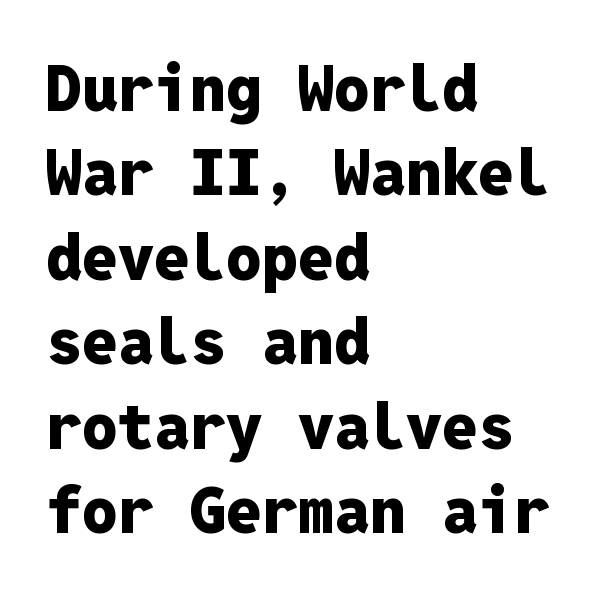
The image shows 64 px heavy sans-serif type, upright, monospaced; set left-aligned, normal line spacing (1.32x), normal letter spacing, not underlined; low stroke contrast and a medium x-height.
